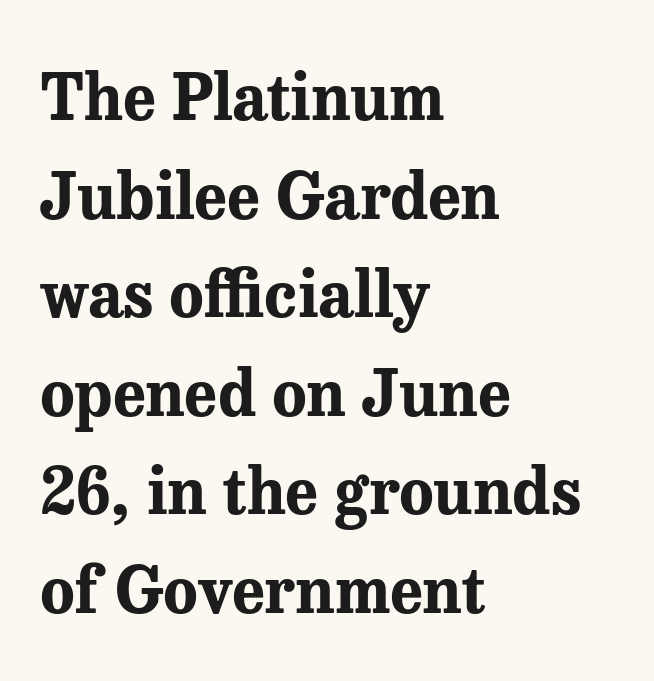
Observe the serifs anchoring each vertical stroke in this sample. Each glyph is drawn with heavy, bold strokes. When letters stand straight like this, we call the style roman or upright. The letters sit at their default tracking, neither squeezed nor spread. These lines are rendered in a variable-pitch font. What's the leading like? Ordinary, nothing unusual.
